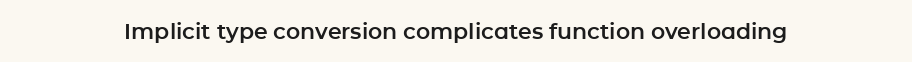
Q: Is the text italic (slanted)? A: No, it is upright.
Q: Is the text underlined? A: No.
Q: Is the spacing between letters normal or unusually wide? A: Normal.
